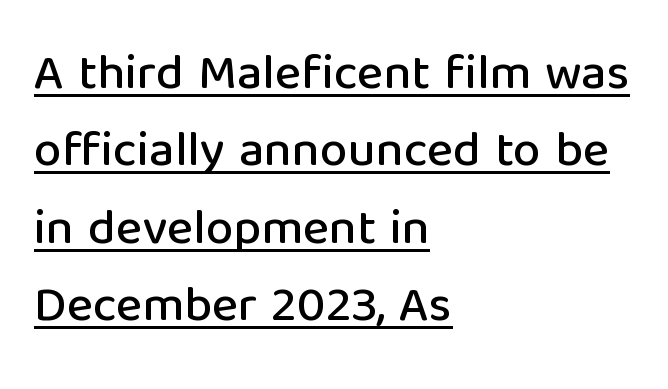
{"serif": "no", "italic": "no", "width": "normal", "stroke_contrast": "low", "x_height": "medium", "monospaced": "no", "underline": "yes", "align": "left", "line_spacing": "normal", "line_spacing_ratio": 1.55, "letter_spacing": "normal", "letter_spacing_em": 0.0, "glyph_px": 50}
